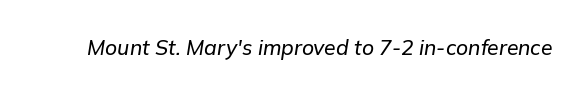
The image shows 21 px text type, italic (leaning right); set normal letter spacing, not underlined.
